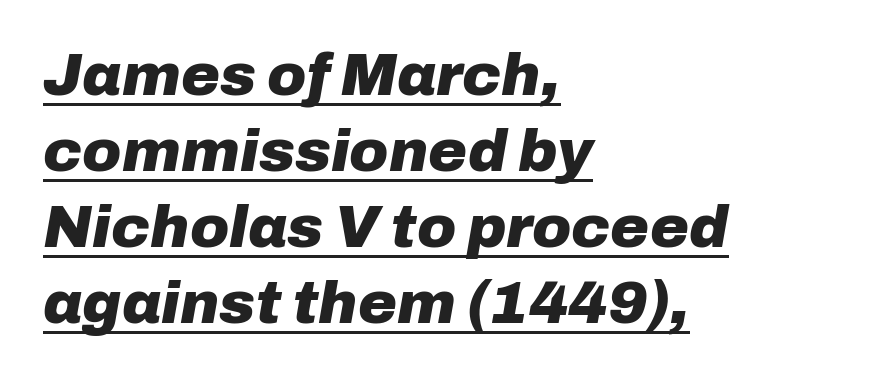
{"italic": "yes", "lean": "right", "slant_degrees": 10, "bold": "yes", "weight": "heavy", "width": "normal", "stroke_contrast": "low", "x_height": "medium", "monospaced": "no", "underline": "yes", "align": "left", "line_spacing": "normal", "line_spacing_ratio": 1.29, "letter_spacing": "normal", "letter_spacing_em": 0.0, "glyph_px": 59}
